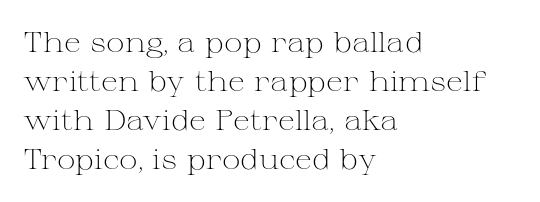
Q: Is the text bold? A: No.
Q: Is the text italic (slanted)? A: No, it is upright.
Q: Is the typeface a serif or a sans-serif typeface? A: Serif.
Q: Is the text underlined? A: No.
Q: How is the paragraph aligned? A: Left-aligned.
Q: Is the spacing between letters normal or unusually wide? A: Normal.
Q: Is the spacing between lines tight, normal or loose? A: Normal.
Q: Width (condensed, normal, or wide)? A: Wide.
Q: Stroke contrast? A: Medium.
Q: x-height? A: Medium.
Q: Monospaced? A: No.
